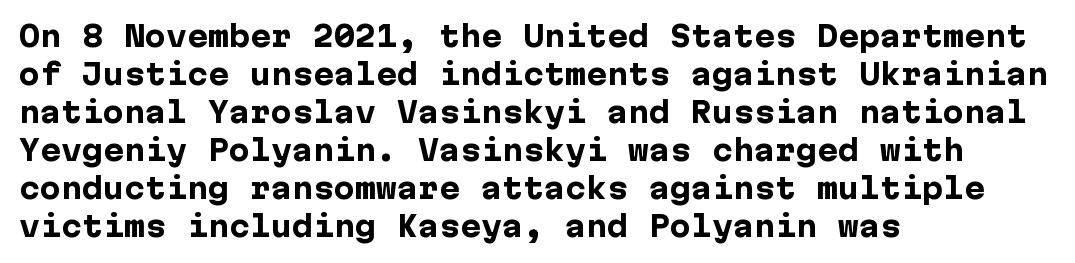
Q: Is the text bold? A: Yes.
Q: Is the text italic (slanted)? A: No, it is upright.
Q: Is the typeface a serif or a sans-serif typeface? A: Sans-serif.
Q: Is the text underlined? A: No.
Q: How is the paragraph aligned? A: Left-aligned.
Q: Is the spacing between letters normal or unusually wide? A: Normal.
Q: Is the spacing between lines tight, normal or loose? A: Normal.
Q: Width (condensed, normal, or wide)? A: Normal.
Q: Stroke contrast? A: Low.
Q: x-height? A: Medium.
